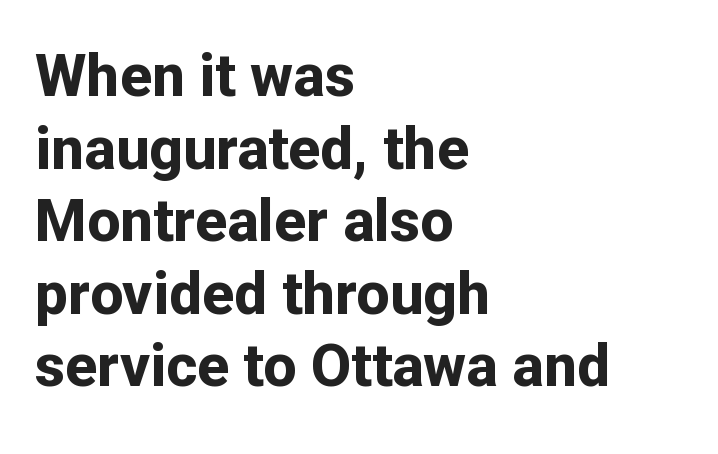
{"serif": "no", "italic": "no", "bold": "yes", "weight": "bold", "width": "normal", "stroke_contrast": "low", "x_height": "medium", "monospaced": "no", "underline": "no", "align": "left", "line_spacing_ratio": 1.23, "letter_spacing": "normal", "letter_spacing_em": 0.0, "glyph_px": 59}
